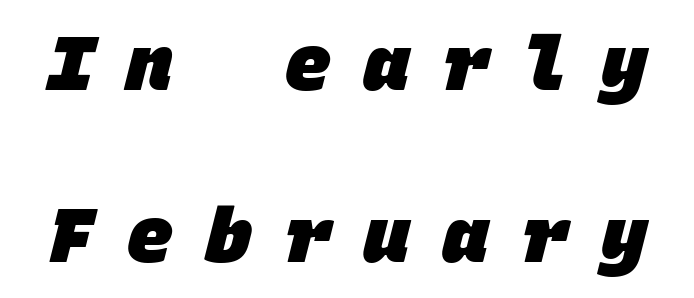
No feet cap the strokes, marking this as sans-serif type. The space between consecutive lines is lavish. Every character here occupies the same horizontal width, giving the sample a typewriter-like rhythm. Words float on clear page, feet unadorned. Words appear elongated and porous because spacing is wide. Bold? Absolutely — the strokes are thick and heavy.
